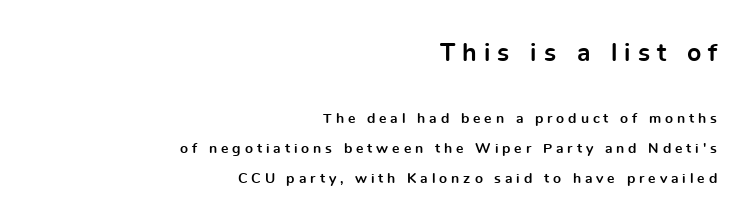
The image shows 25 px bold type, upright; set right-aligned, loose line spacing (2.14x), unusually wide letter spacing (+0.28 em), not underlined; the first (top) block is 1.79x larger.
